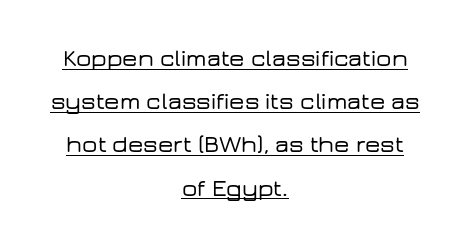
{"italic": "no", "underline": "yes", "align": "center", "line_spacing_ratio": 1.8, "letter_spacing": "normal", "letter_spacing_em": 0.0, "glyph_px": 24}
